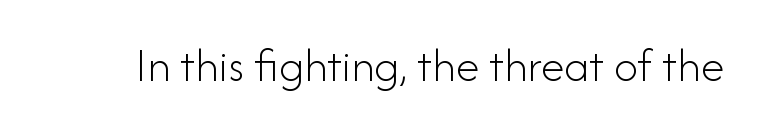
{"serif": "no", "italic": "no", "bold": "no", "weight": "light", "width": "normal", "stroke_contrast": "low", "x_height": "small", "monospaced": "no", "underline": "no", "letter_spacing": "normal", "letter_spacing_em": 0.0, "glyph_px": 48}
